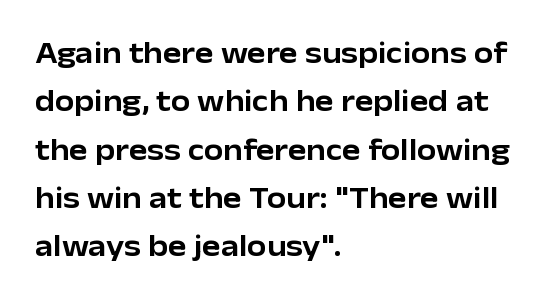
Is there much room between lines? A standard amount, neither cramped nor airy. Style check: upright. The letterforms sit shoulder to shoulder at normal distance. Horizontally, the lines are justified to the leading edge only. Nothing sits at the stroke ends, so this counts as sans-serif.
